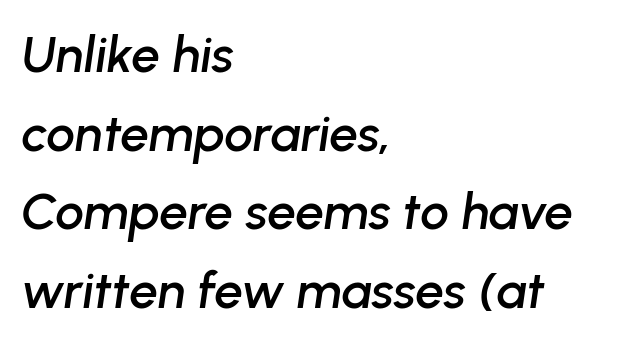
Q: Is the text italic (slanted)? A: Yes, it leans right by about 8 degrees.
Q: Is the text underlined? A: No.
Q: How is the paragraph aligned? A: Left-aligned.
Q: Is the spacing between letters normal or unusually wide? A: Normal.
Q: Is the spacing between lines tight, normal or loose? A: Normal.
Q: Width (condensed, normal, or wide)? A: Normal.
Q: Stroke contrast? A: Low.
Q: x-height? A: Medium.
Q: Monospaced? A: No.
